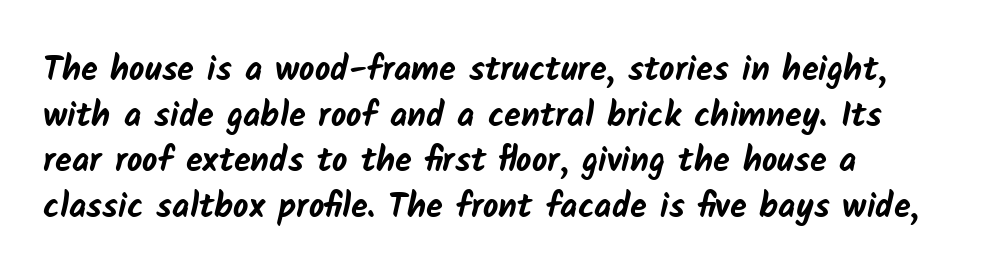
Q: Is the text bold? A: Yes.
Q: Is the typeface a serif or a sans-serif typeface? A: Sans-serif.
Q: Is the text underlined? A: No.
Q: How is the paragraph aligned? A: Left-aligned.
Q: Is the spacing between letters normal or unusually wide? A: Normal.
Q: Is the spacing between lines tight, normal or loose? A: Normal.
Q: Width (condensed, normal, or wide)? A: Normal.
Q: Stroke contrast? A: Low.
Q: x-height? A: Medium.
Q: Monospaced? A: No.
